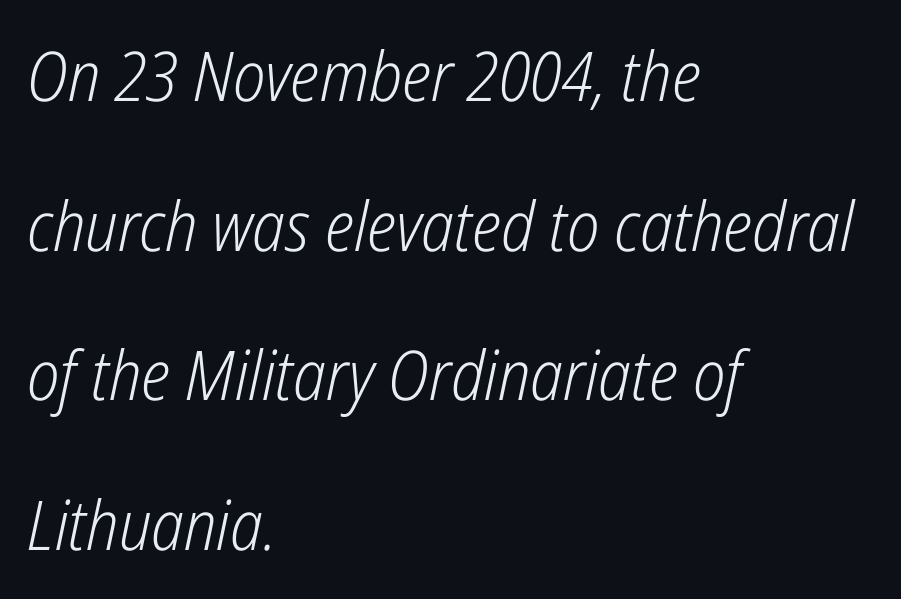
{"italic": "yes", "lean": "right", "slant_degrees": 12, "bold": "no", "weight": "light", "width": "condensed", "stroke_contrast": "low", "x_height": "medium", "monospaced": "no", "underline": "no", "align": "left", "line_spacing": "loose", "line_spacing_ratio": 2.17, "letter_spacing": "normal", "letter_spacing_em": 0.0, "glyph_px": 69}
